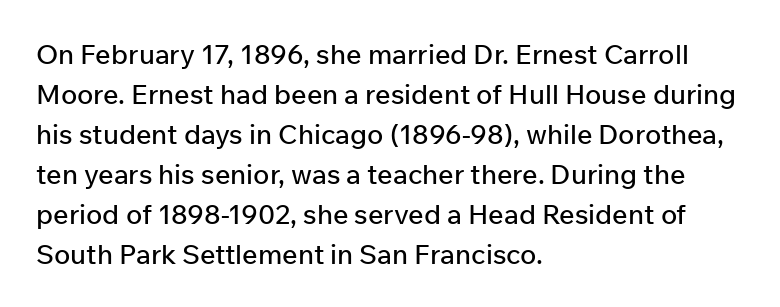
Regular leading. The zone under the glyphs is completely vacant. Italic? Not at all — the glyphs are vertical. A typesetter would call this zero additional tracking. Leftover space on each line is placed entirely after the last word.
